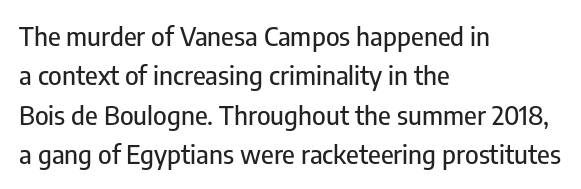
{"italic": "no", "underline": "no", "align": "left", "line_spacing": "normal", "line_spacing_ratio": 1.51, "letter_spacing": "normal", "letter_spacing_em": 0.0, "glyph_px": 26}
